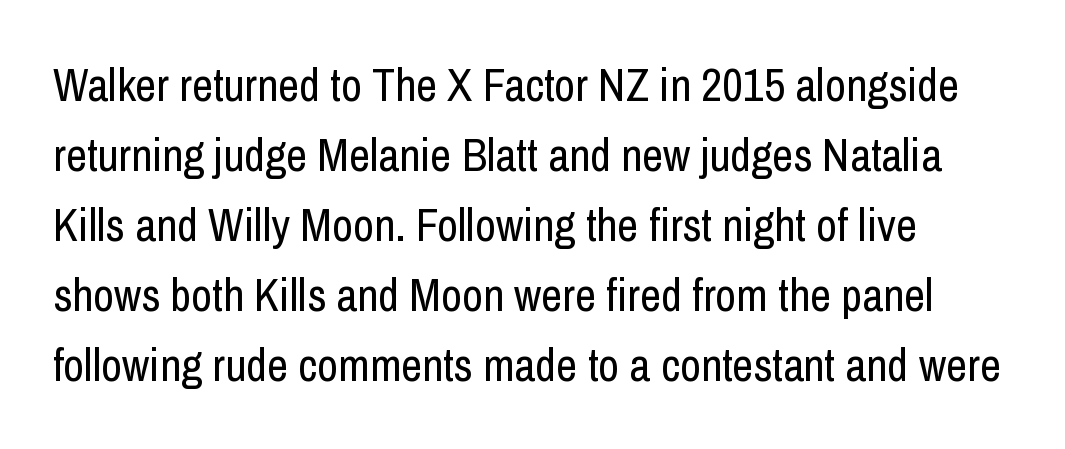
To sum up the face: it is a sans, with no serifs. Quick note: underline off. Inter-character spacing is left at the font's built-in metrics. Spacing verdict: proportional, widths tailored to each character.
